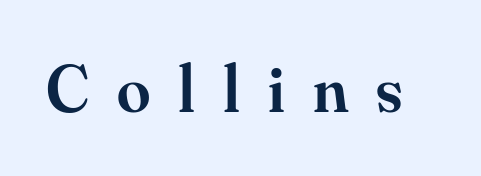
The image shows 67 px semibold serif type, upright; set unusually wide letter spacing (+0.42 em), not underlined; medium stroke contrast and a small x-height.
